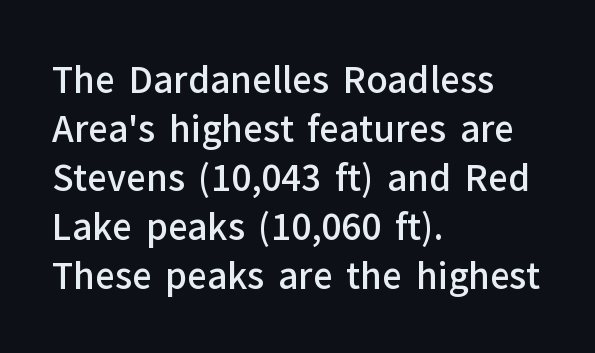
{"serif": "no", "italic": "no", "bold": "semi", "weight": "semibold", "width": "normal", "stroke_contrast": "low", "x_height": "medium", "monospaced": "no", "underline": "no", "align": "left", "line_spacing": "normal", "line_spacing_ratio": 1.4, "letter_spacing": "normal", "letter_spacing_em": 0.0, "glyph_px": 35}
